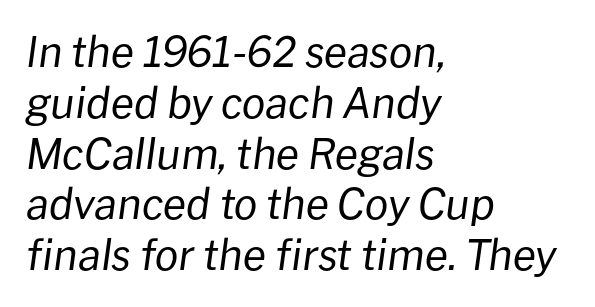
Each row of text sits above clean, open space. Each word holds together tightly as a unit, with standard inter-letter gaps. You could not count columns in this text — the font is proportionally spaced. Unbolded letterforms with no extra heft.
